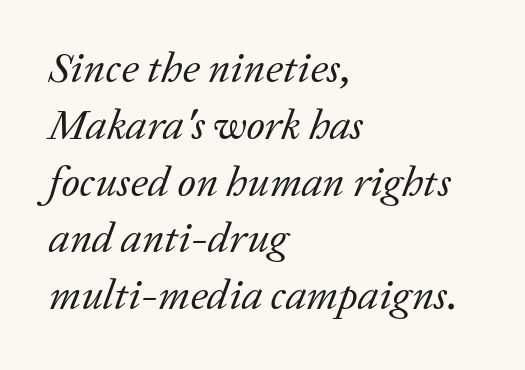
{"serif": "yes", "italic": "yes", "lean": "right", "slant_degrees": 20, "bold": "no", "weight": "regular", "width": "normal", "stroke_contrast": "low", "x_height": "medium", "monospaced": "no", "underline": "no", "align": "left", "line_spacing": "normal", "line_spacing_ratio": 1.32, "letter_spacing": "normal", "letter_spacing_em": 0.0, "glyph_px": 43}
